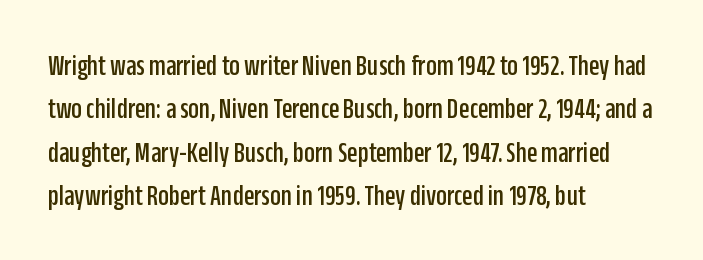
Check under the words: just untouched page. It's the straight-up-and-down kind of type. What's the leading like? Ordinary, nothing unusual. Leftover space on each line is placed entirely after the last word.
